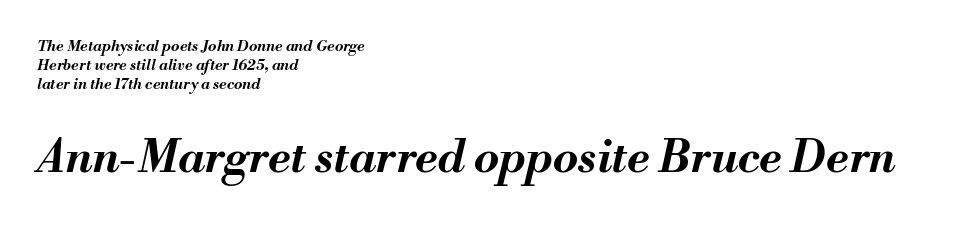
The image shows 45 px bold type, italic (leaning right); set left-aligned, normal line spacing (1.27x), normal letter spacing, not underlined; the second (bottom) block is 3.0x larger; medium stroke contrast and a small x-height.
